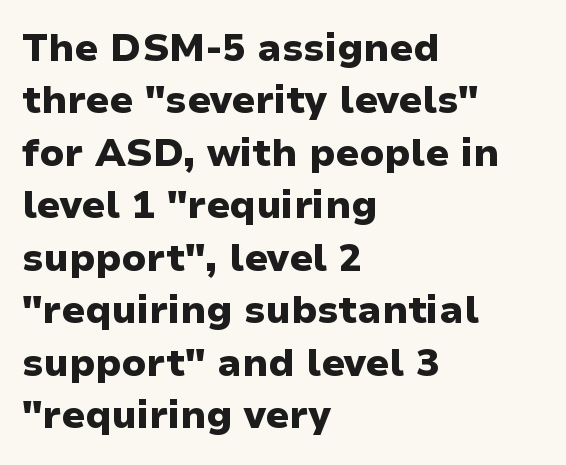
The image shows 38 px heavy sans-serif type, upright; set left-aligned, normal line spacing (1.38x), normal letter spacing, not underlined; low stroke contrast and a medium x-height.
